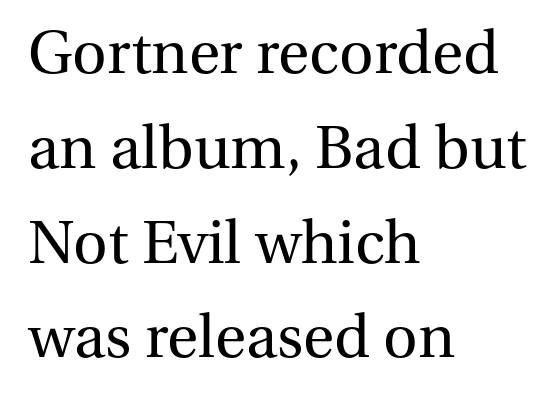
Compared with typical paragraphs, the rows here are spaced about the same. The font's upright variant was chosen for this text. Note the varied advance widths — an 'i' is clearly narrower than an 'm'. The weight would be labelled regular, book, light, or lighter still.
